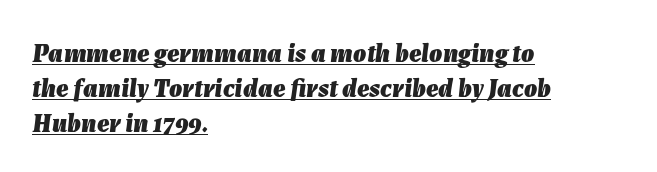
Q: Is the text bold? A: Yes.
Q: Is the text italic (slanted)? A: Yes, it leans right by about 7 degrees.
Q: Is the text underlined? A: Yes.
Q: How is the paragraph aligned? A: Left-aligned.
Q: Is the spacing between letters normal or unusually wide? A: Normal.
Q: Is the spacing between lines tight, normal or loose? A: Normal.
